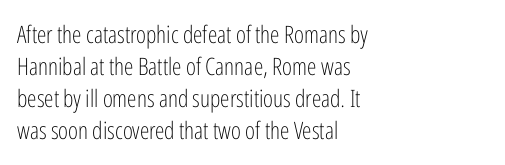
{"italic": "no", "bold": "no", "underline": "no", "align": "left", "line_spacing": "normal", "line_spacing_ratio": 1.34, "letter_spacing": "normal", "letter_spacing_em": 0.0, "glyph_px": 24}
